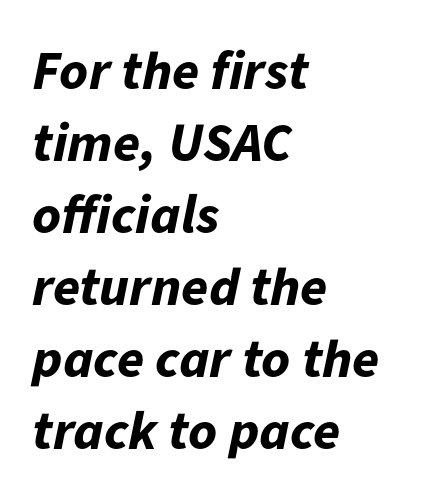
Each letter keeps its own natural width here, so spacing adapts to shape. Style check: oblique. Each new line begins a customary step beneath the previous one. The gaps between neighbouring characters are ordinary and unremarkable. Unmarked baselines from the first word to the last. What weight is shown? A full bold with thick strokes.
